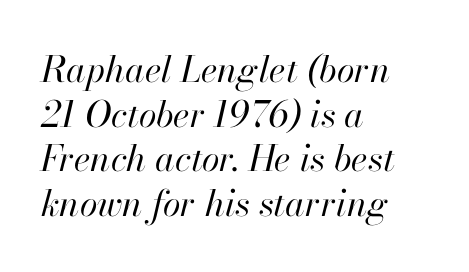
{"italic": "yes", "lean": "right", "slant_degrees": 13, "bold": "no", "weight": "regular", "width": "normal", "stroke_contrast": "high", "x_height": "small", "monospaced": "no", "underline": "no", "align": "left", "line_spacing_ratio": 1.24, "letter_spacing": "normal", "letter_spacing_em": 0.0, "glyph_px": 36}
